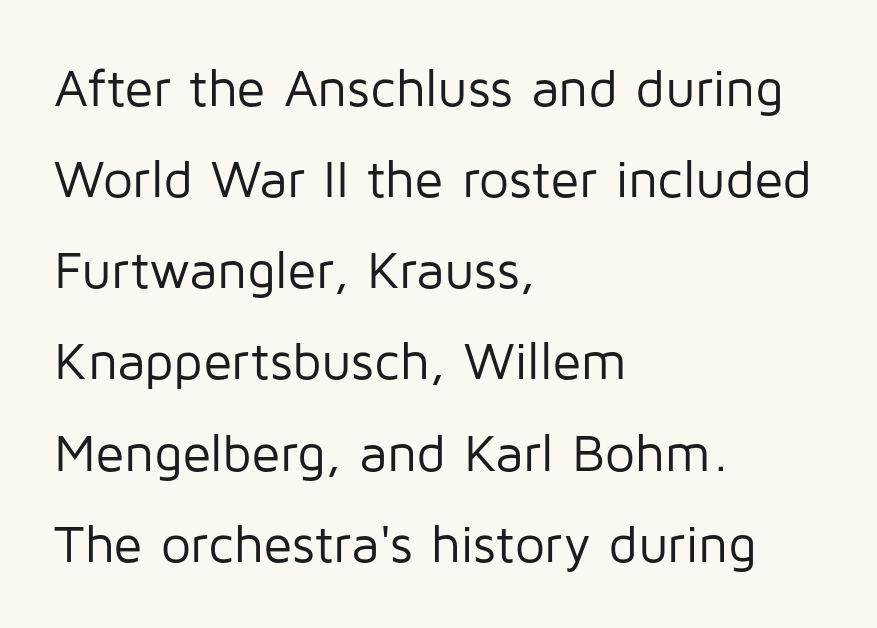
Characters follow at the spacing the type designer built in. Are there feet on the stems? There aren't — it's a sans. These lines stack with their left ends in a neat column. No extra ink here — the face is not bold.
